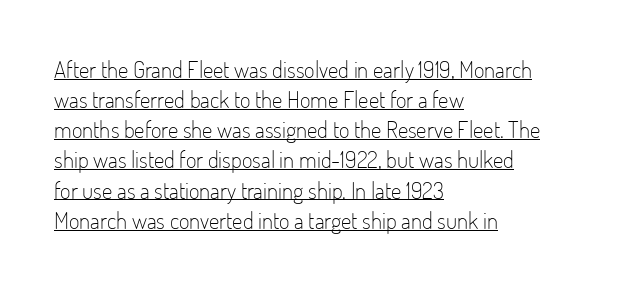
The image shows 23 px text type, upright; set left-aligned, normal line spacing (1.31x), normal letter spacing, underlined.
